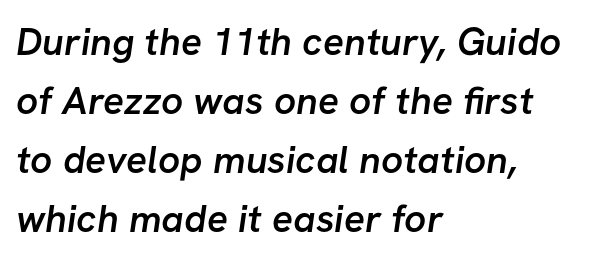
Here the designer chose a conventional face with non-uniform glyph widths. Each word holds together tightly as a unit, with standard inter-letter gaps. Teacher's note: observe the even left margin — that is flush-left alignment. Look at the bottom of the vertical strokes: they stop flat, with no serifs. Words float on clear page, feet unadorned. Honestly, the row spacing looks completely unremarkable.
